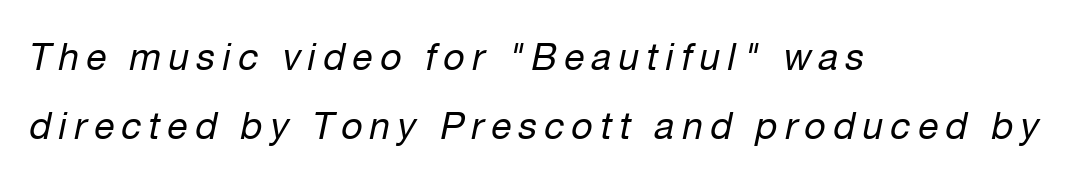
Q: Is the text bold? A: No.
Q: Is the text italic (slanted)? A: Yes, it leans right by about 12 degrees.
Q: Is the text underlined? A: No.
Q: How is the paragraph aligned? A: Left-aligned.
Q: Is the spacing between letters normal or unusually wide? A: Unusually wide.
Q: Width (condensed, normal, or wide)? A: Normal.
Q: Stroke contrast? A: Low.
Q: x-height? A: Medium.
Q: Monospaced? A: No.
